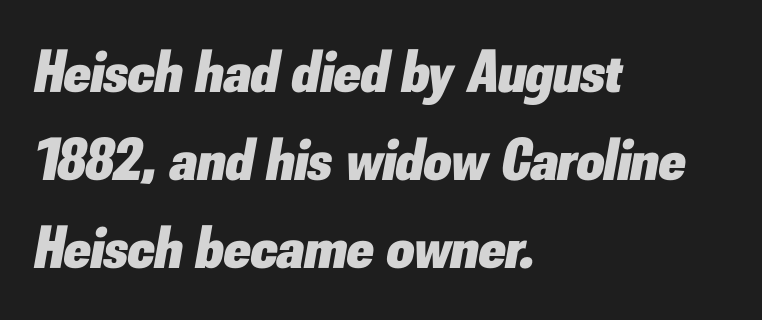
The specimen reads as italic at a glance. No word sits above an underline. The letterforms sit shoulder to shoulder at normal distance. You'd pick this weight for a headline — it's a proper bold.
